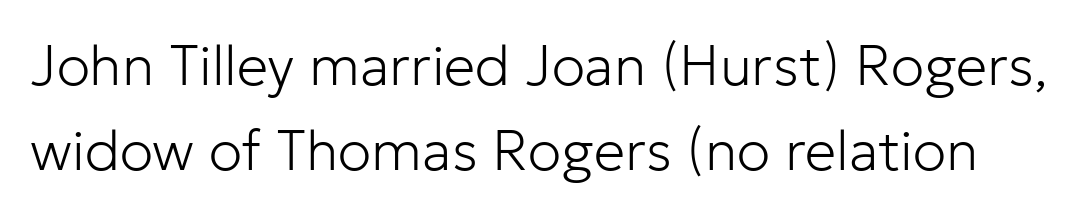
{"serif": "no", "italic": "no", "bold": "no", "weight": "light", "width": "normal", "stroke_contrast": "low", "x_height": "medium", "monospaced": "no", "underline": "no", "line_spacing": "normal", "line_spacing_ratio": 1.52, "letter_spacing": "normal", "letter_spacing_em": 0.0, "glyph_px": 56}
